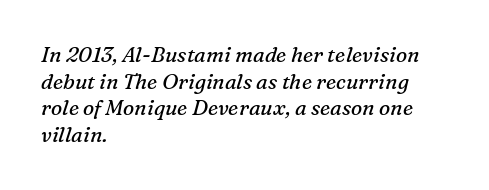
{"italic": "yes", "lean": "right", "slant_degrees": 16, "bold": "no", "underline": "no", "align": "left", "line_spacing": "normal", "line_spacing_ratio": 1.27, "letter_spacing": "normal", "letter_spacing_em": 0.0, "glyph_px": 21}
